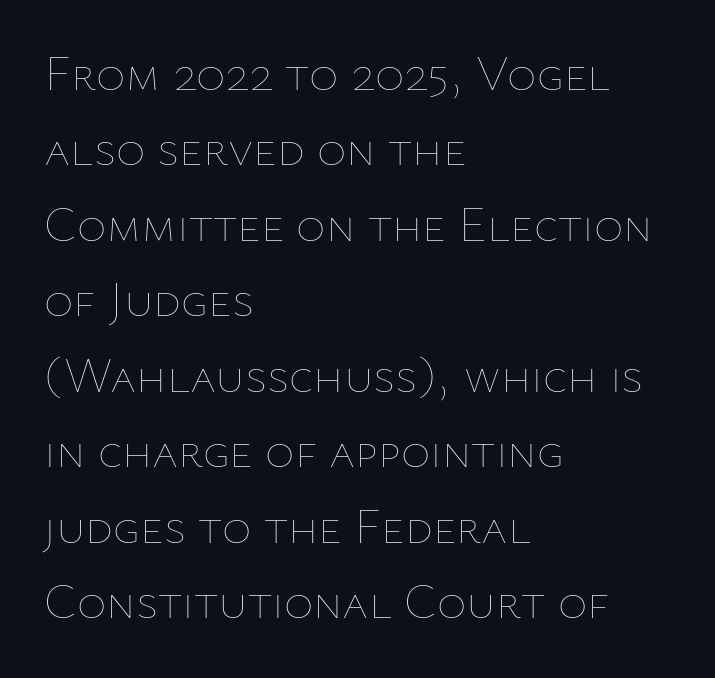
The block of text has a typical density, with ordinary space between rows. The setting favours the left margin, as ordinary paragraphs usually do. Summary of weight: not heavy and not bold. The lettering holds an erect, upright posture throughout.
